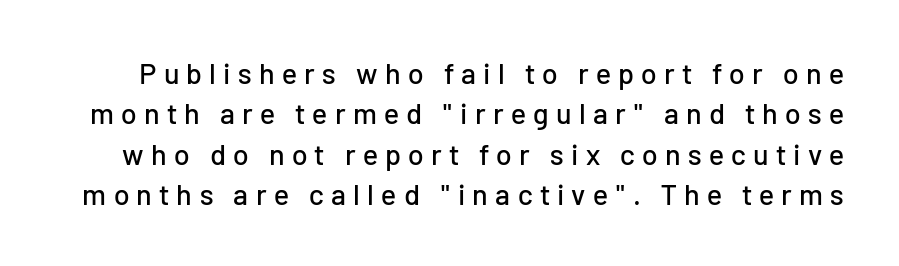
{"serif": "no", "italic": "no", "width": "normal", "stroke_contrast": "low", "x_height": "medium", "monospaced": "no", "underline": "no", "line_spacing": "normal", "line_spacing_ratio": 1.39, "letter_spacing": "wide", "letter_spacing_em": 0.25, "glyph_px": 29}
